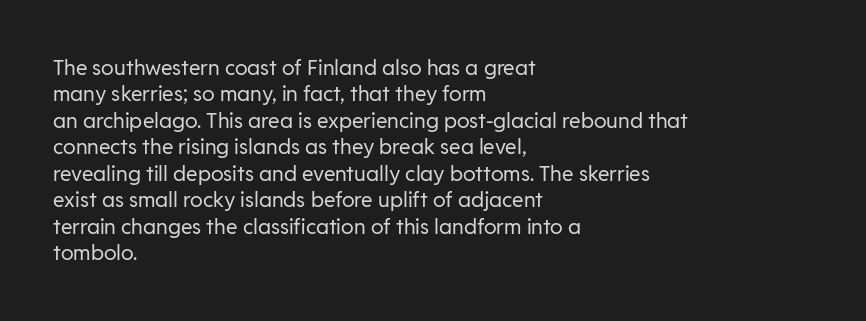
The rendering uses a moderate line-height, typical for paragraphs. Only glyphs here, with clear space below each row. The passage is arranged the way most books set body copy — flush left. Spacing between characters is what you'd get straight out of the box.
